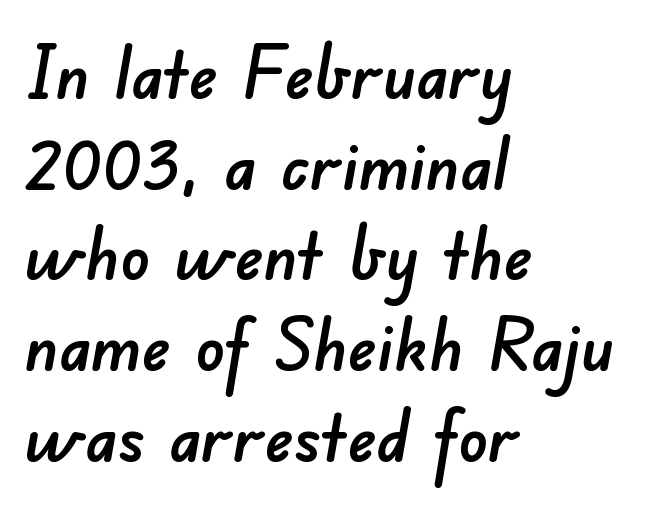
Lines of text with bare space underneath. Character widths vary here, with narrow letters taking less room than wide ones. Students, note that the glyphs here touch the page at normal intervals. If you measured baseline to baseline, you'd find a middling distance. Examine the stroke ends and you'll find no serifs.
